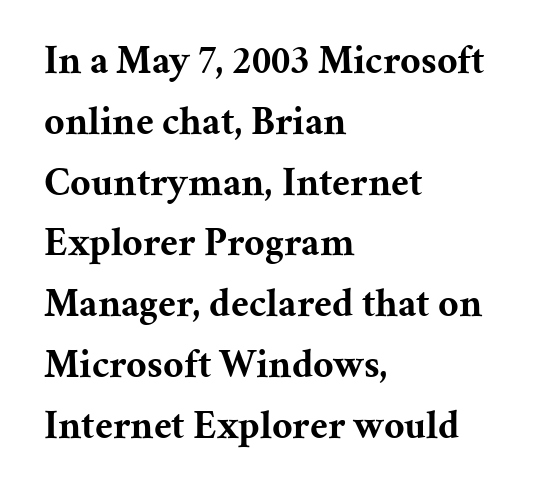
{"serif": "yes", "italic": "no", "bold": "yes", "weight": "bold", "width": "normal", "stroke_contrast": "medium", "x_height": "medium", "monospaced": "no", "underline": "no", "align": "left", "line_spacing": "normal", "line_spacing_ratio": 1.52, "letter_spacing": "normal", "letter_spacing_em": 0.0, "glyph_px": 40}
